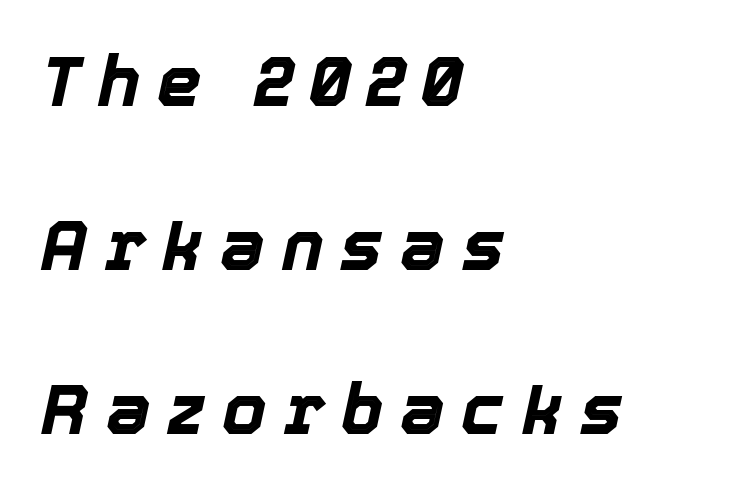
The image shows 71 px bold type, italic (leaning right); set left-aligned, loose line spacing (2.31x), unusually wide letter spacing (+0.24 em), not underlined; a medium x-height.
